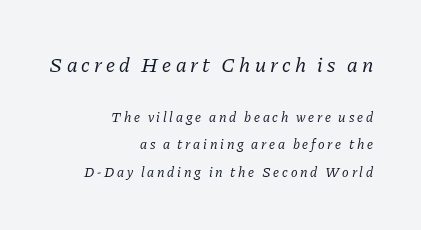
Q: Is the text bold? A: No.
Q: Is the text italic (slanted)? A: Yes, it leans right by about 11 degrees.
Q: Is the text underlined? A: No.
Q: How is the paragraph aligned? A: Right-aligned.
Q: Is the spacing between letters normal or unusually wide? A: Unusually wide.
Q: Is the spacing between lines tight, normal or loose? A: Loose.
Q: Which block of text is set in a larger size, the first (top) or the second (bottom)? A: The first (top) one.
